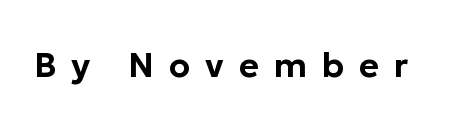
Q: Is the text italic (slanted)? A: No, it is upright.
Q: Is the typeface a serif or a sans-serif typeface? A: Sans-serif.
Q: Is the text underlined? A: No.
Q: Is the spacing between letters normal or unusually wide? A: Unusually wide.
Q: Width (condensed, normal, or wide)? A: Normal.
Q: Stroke contrast? A: Low.
Q: x-height? A: Medium.
Q: Monospaced? A: No.
